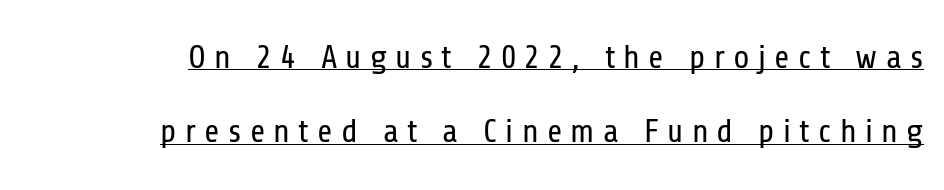
The paragraph shown leans on its right margin. Each line of the rendering has a horizontal stroke beneath the glyphs. This sample has the flowing, uneven cadence of proportional lettering. This is the regular roman posture of the typeface. The letters carry no serifs — their stems end cleanly without finishing strokes.
